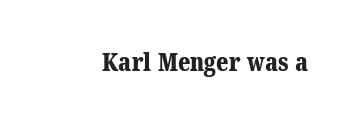
The image shows 25 px bold type; set normal letter spacing, not underlined.
